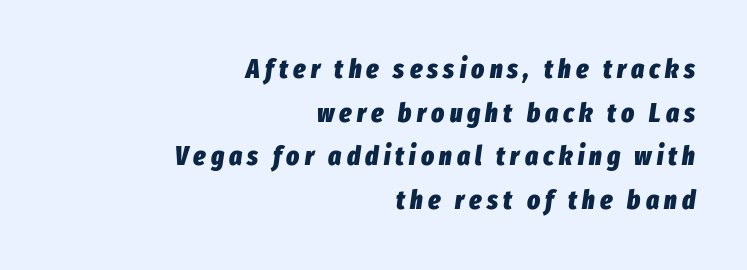
{"italic": "yes", "lean": "right", "slant_degrees": 8, "bold": "yes", "underline": "no", "align": "right", "line_spacing": "normal", "line_spacing_ratio": 1.62, "glyph_px": 27}
